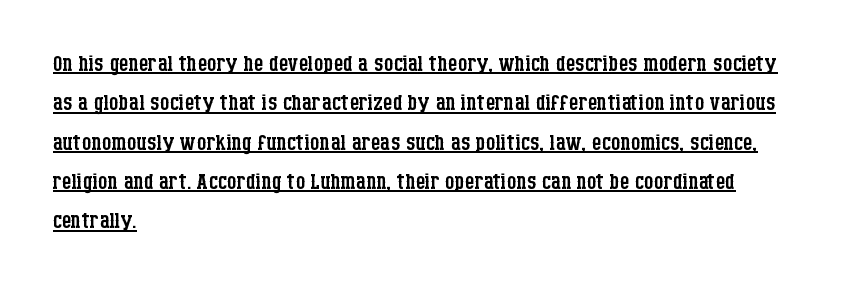
Q: Is the text bold? A: No.
Q: Is the text italic (slanted)? A: No, it is upright.
Q: Is the typeface a serif or a sans-serif typeface? A: Serif.
Q: Is the text underlined? A: Yes.
Q: How is the paragraph aligned? A: Left-aligned.
Q: Is the spacing between letters normal or unusually wide? A: Normal.
Q: Is the spacing between lines tight, normal or loose? A: Normal.
Q: Width (condensed, normal, or wide)? A: Condensed.
Q: Stroke contrast? A: Low.
Q: x-height? A: Large.
Q: Monospaced? A: No.
